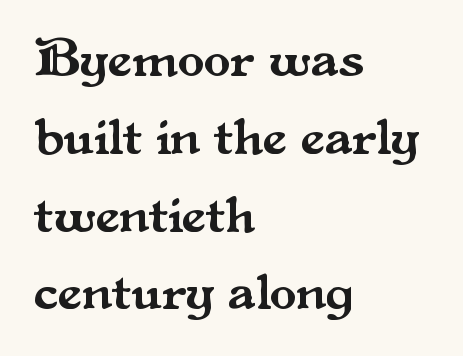
{"serif": "yes", "italic": "no", "width": "normal", "stroke_contrast": "medium", "x_height": "small", "monospaced": "no", "underline": "no", "align": "left", "line_spacing": "normal", "line_spacing_ratio": 1.44, "letter_spacing": "normal", "letter_spacing_em": 0.0, "glyph_px": 54}
